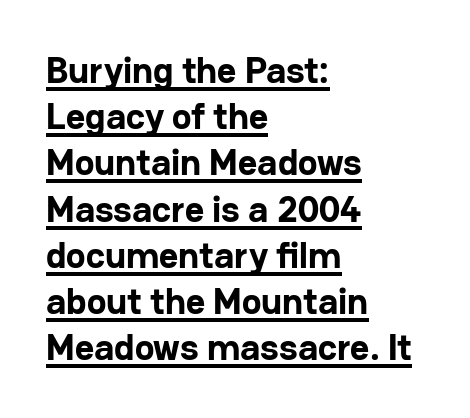
The image shows 37 px bold sans-serif type, upright; set left-aligned, normal line spacing (1.25x), normal letter spacing, underlined; low stroke contrast and a medium x-height.
